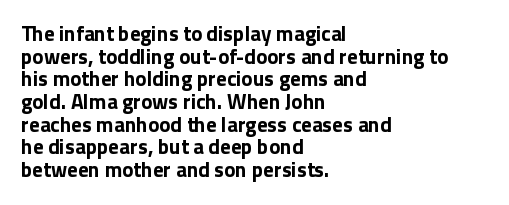
{"italic": "no", "bold": "yes", "underline": "no", "align": "left", "line_spacing": "tight", "line_spacing_ratio": 1.08, "letter_spacing": "normal", "letter_spacing_em": 0.0, "glyph_px": 21}
